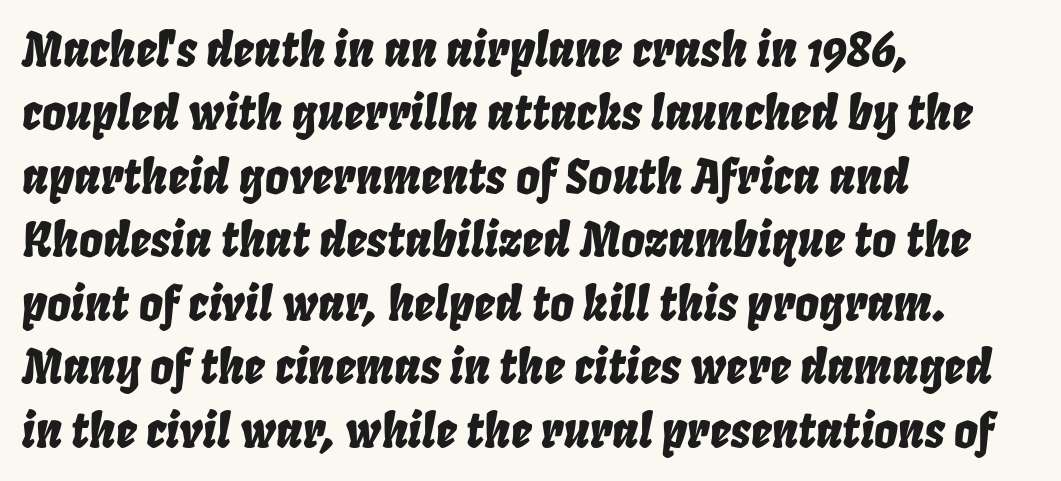
Each letter keeps its own natural width here, so spacing adapts to shape. The block of text has a typical density, with ordinary space between rows. The type is set solid horizontally, with unmodified tracking. The typesetter chose a ragged-right arrangement here. Underline: absent.
